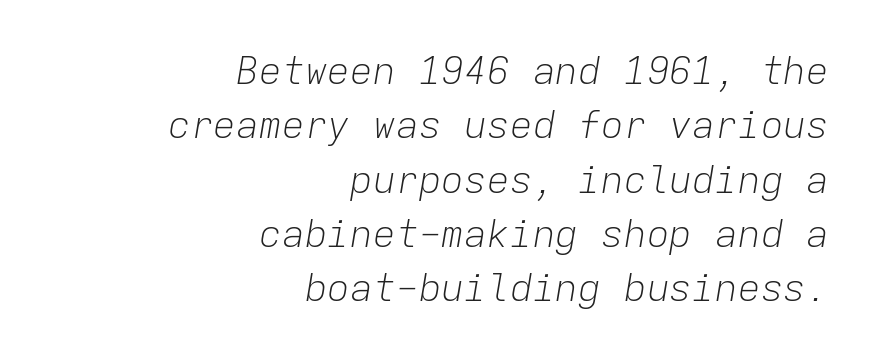
Q: Is the text bold? A: No.
Q: Is the text italic (slanted)? A: Yes, it leans right by about 9 degrees.
Q: Is the text underlined? A: No.
Q: How is the paragraph aligned? A: Right-aligned.
Q: Is the spacing between letters normal or unusually wide? A: Normal.
Q: Is the spacing between lines tight, normal or loose? A: Normal.
Q: Width (condensed, normal, or wide)? A: Normal.
Q: Stroke contrast? A: Low.
Q: x-height? A: Medium.
Q: Monospaced? A: Yes.
